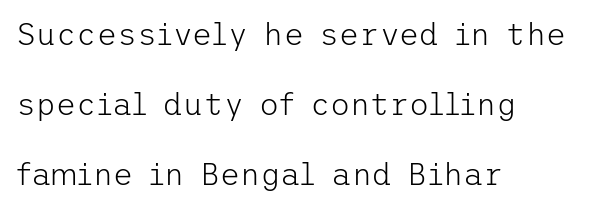
{"serif": "no", "italic": "no", "bold": "no", "weight": "light", "width": "normal", "stroke_contrast": "low", "x_height": "medium", "underline": "no", "align": "left", "line_spacing": "loose", "line_spacing_ratio": 2.26, "letter_spacing": "normal", "letter_spacing_em": 0.0, "glyph_px": 31}
